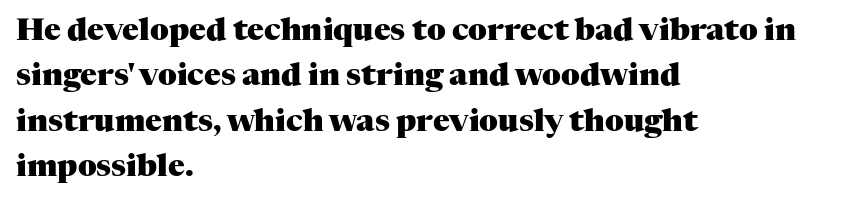
Q: Is the text bold? A: Yes.
Q: Is the text italic (slanted)? A: No, it is upright.
Q: Is the typeface a serif or a sans-serif typeface? A: Serif.
Q: Is the text underlined? A: No.
Q: How is the paragraph aligned? A: Left-aligned.
Q: Is the spacing between letters normal or unusually wide? A: Normal.
Q: Is the spacing between lines tight, normal or loose? A: Normal.
Q: Width (condensed, normal, or wide)? A: Normal.
Q: Stroke contrast? A: Medium.
Q: x-height? A: Medium.
Q: Monospaced? A: No.
